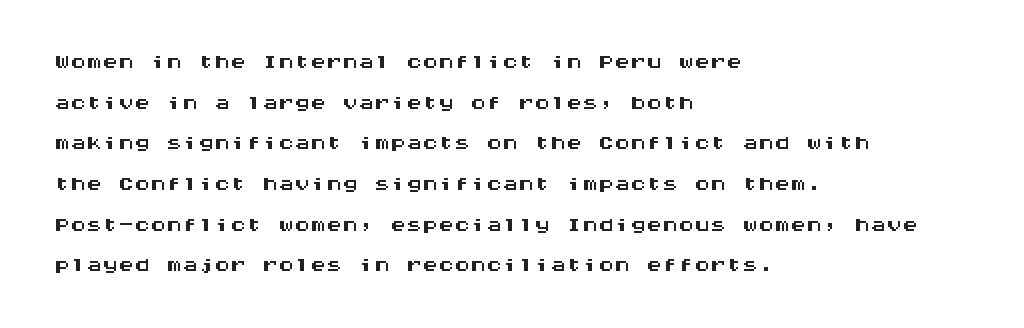
{"serif": "no", "italic": "no", "width": "wide", "stroke_contrast": "medium", "x_height": "large", "monospaced": "yes", "underline": "no", "align": "left", "line_spacing": "normal", "line_spacing_ratio": 1.27, "letter_spacing": "normal", "letter_spacing_em": 0.0, "glyph_px": 32}
